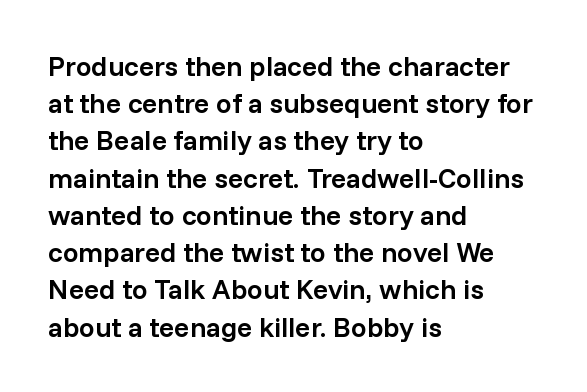
Q: Is the text bold? A: Semi-bold.
Q: Is the text italic (slanted)? A: No, it is upright.
Q: Is the typeface a serif or a sans-serif typeface? A: Sans-serif.
Q: Is the text underlined? A: No.
Q: How is the paragraph aligned? A: Left-aligned.
Q: Is the spacing between letters normal or unusually wide? A: Normal.
Q: Is the spacing between lines tight, normal or loose? A: Normal.
Q: Width (condensed, normal, or wide)? A: Normal.
Q: Stroke contrast? A: Low.
Q: x-height? A: Medium.
Q: Monospaced? A: No.
